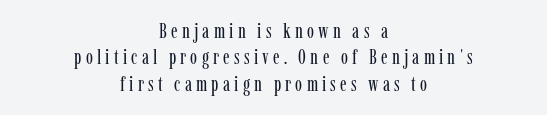
{"italic": "no", "bold": "no", "underline": "no", "align": "center", "line_spacing": "normal", "line_spacing_ratio": 1.26, "letter_spacing": "wide", "letter_spacing_em": 0.2, "glyph_px": 21}
